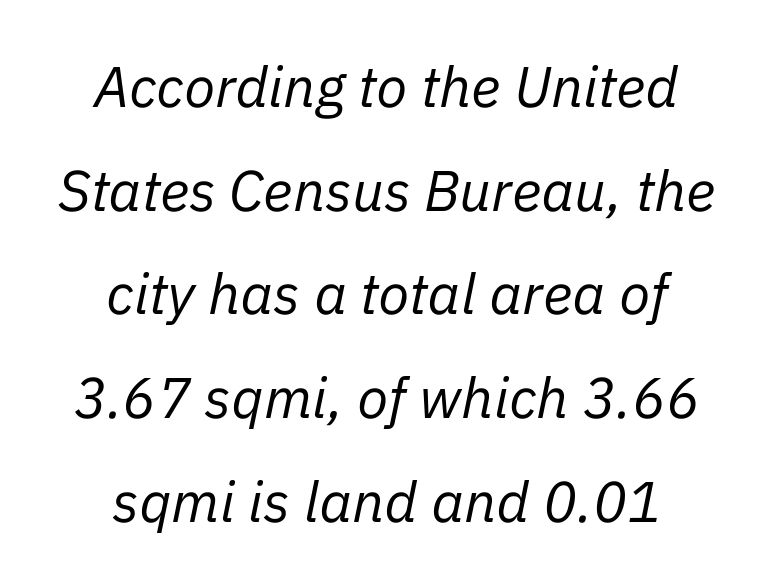
Does extra space separate the letters? No, they use regular spacing. The rendering applies a slant to the glyphs. Do the characters align in a grid? No, the font is proportional. Where is the straight margin? There isn't one; the lines are centered.
